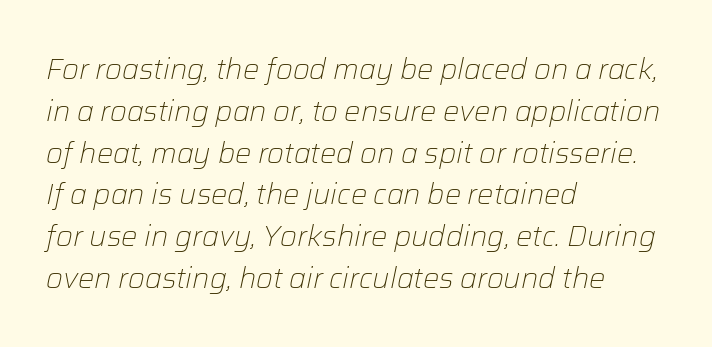
The image shows 29 px light type, italic (leaning right); set left-aligned, normal line spacing (1.44x), normal letter spacing, not underlined; low stroke contrast and a medium x-height.
